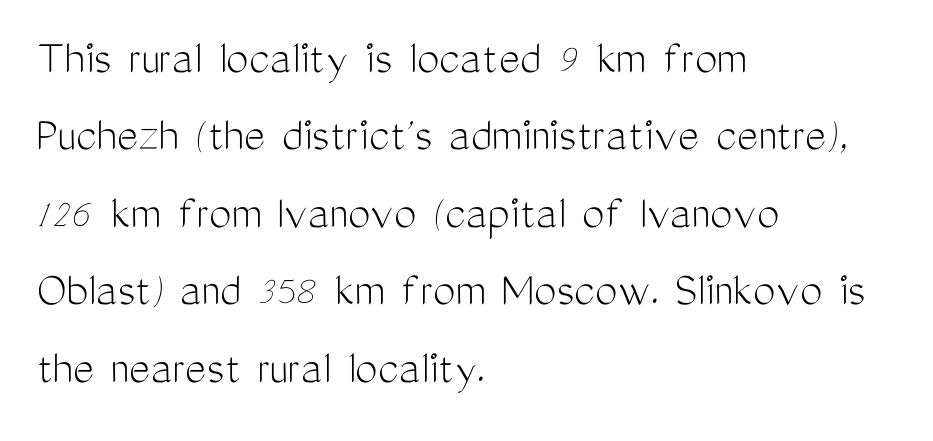
These lines sit exactly where default settings would place them. This sample uses an upright cut, with every glyph sitting square on the baseline. This sample is left-justified, so line endings fall wherever the words run out. Only glyphs here, with clear space below each row. Varying glyph widths throughout — classic text-font behaviour. This sample uses plain, unmodified letter spacing.
